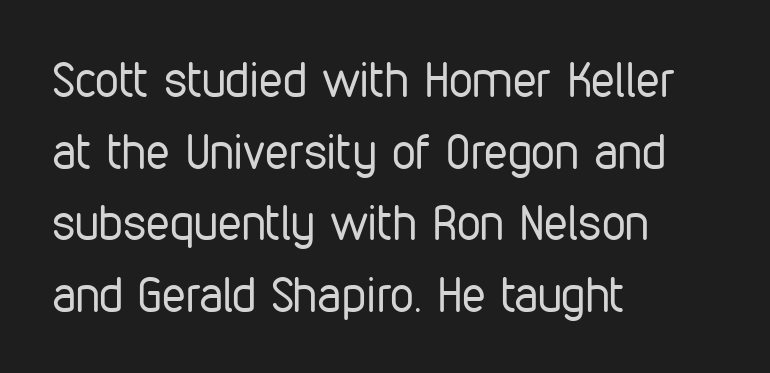
{"serif": "no", "italic": "no", "bold": "no", "weight": "regular", "width": "condensed", "stroke_contrast": "low", "x_height": "medium", "monospaced": "no", "underline": "no", "align": "left", "line_spacing": "normal", "line_spacing_ratio": 1.49, "letter_spacing": "normal", "letter_spacing_em": 0.0, "glyph_px": 48}
